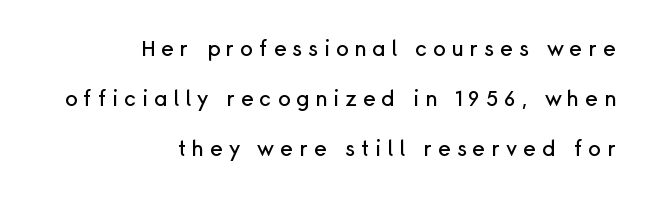
{"italic": "no", "underline": "no", "align": "right", "line_spacing": "loose", "line_spacing_ratio": 2.37, "letter_spacing": "wide", "letter_spacing_em": 0.28, "glyph_px": 21}
